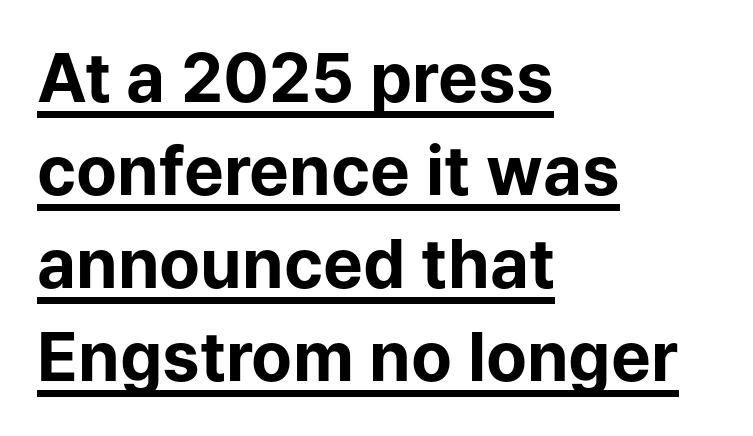
{"serif": "no", "italic": "no", "bold": "yes", "weight": "bold", "width": "normal", "stroke_contrast": "low", "x_height": "medium", "monospaced": "no", "underline": "yes", "align": "left", "line_spacing": "normal", "line_spacing_ratio": 1.39, "letter_spacing": "normal", "letter_spacing_em": 0.0, "glyph_px": 67}
